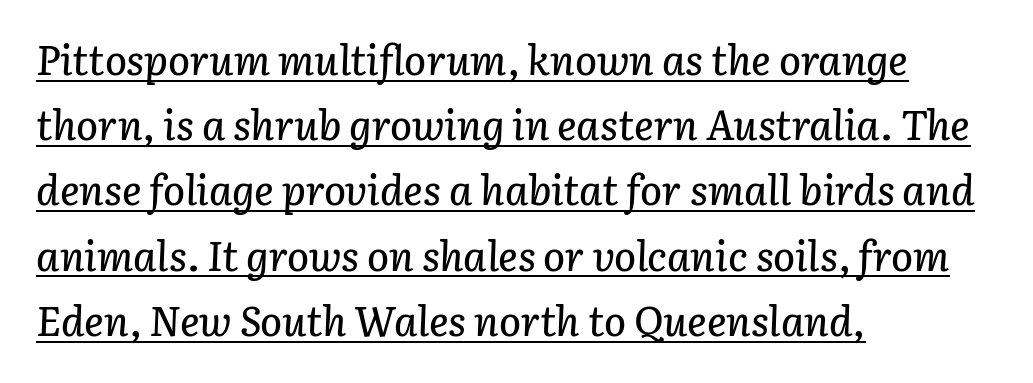
Does the lettering tilt? It does — this is italic. The rendered words wear a rule along their underside. Looks like regular typesetting: each glyph gets only the width it needs. Left-aligned paragraph, ragged on the right. The face used here is rendered with its standard letterfit. Summary of vertical rhythm: regular, with standard interline spacing.
